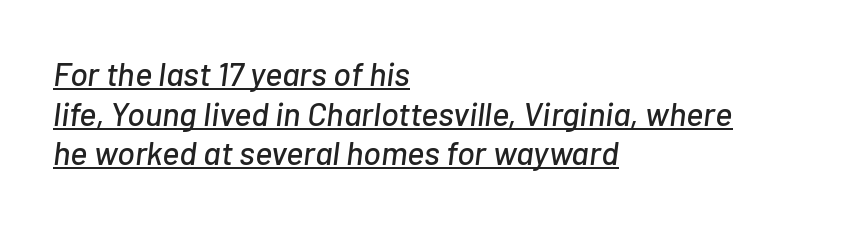
Q: Is the text italic (slanted)? A: Yes, it leans right by about 7 degrees.
Q: Is the text underlined? A: Yes.
Q: How is the paragraph aligned? A: Left-aligned.
Q: Is the spacing between letters normal or unusually wide? A: Normal.
Q: Width (condensed, normal, or wide)? A: Normal.
Q: Stroke contrast? A: Low.
Q: x-height? A: Medium.
Q: Monospaced? A: No.
